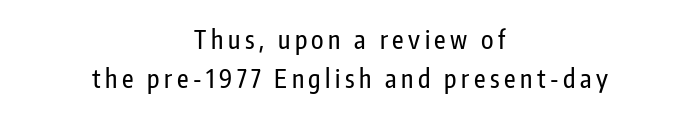
Check the space under the baseline: it is left empty. A typesetter would mark this as roman, not italic. Notice how the passage keeps no hard edge, just a central spine. Vertically, the passage feels balanced, rows spaced as you'd expect.
